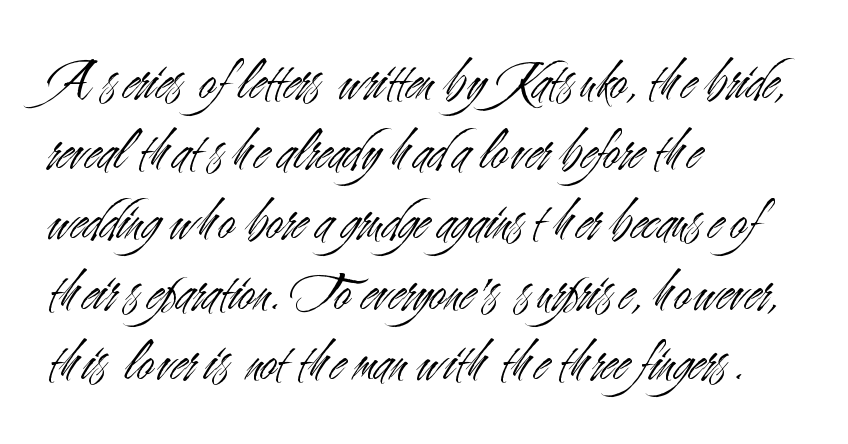
{"serif": "no", "bold": "no", "weight": "light", "width": "condensed", "stroke_contrast": "medium", "x_height": "small", "monospaced": "no", "underline": "no", "align": "left", "line_spacing_ratio": 1.21, "letter_spacing": "normal", "letter_spacing_em": 0.0, "glyph_px": 58}
